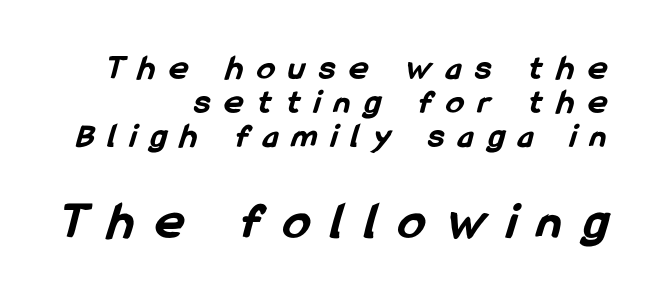
Q: Is the text bold? A: Yes.
Q: Is the typeface a serif or a sans-serif typeface? A: Sans-serif.
Q: Is the text underlined? A: No.
Q: How is the paragraph aligned? A: Right-aligned.
Q: Is the spacing between letters normal or unusually wide? A: Unusually wide.
Q: Is the spacing between lines tight, normal or loose? A: Tight.
Q: Which block of text is set in a larger size, the first (top) or the second (bottom)? A: The second (bottom) one.
Q: Width (condensed, normal, or wide)? A: Condensed.
Q: Stroke contrast? A: Low.
Q: x-height? A: Medium.
Q: Monospaced? A: No.
